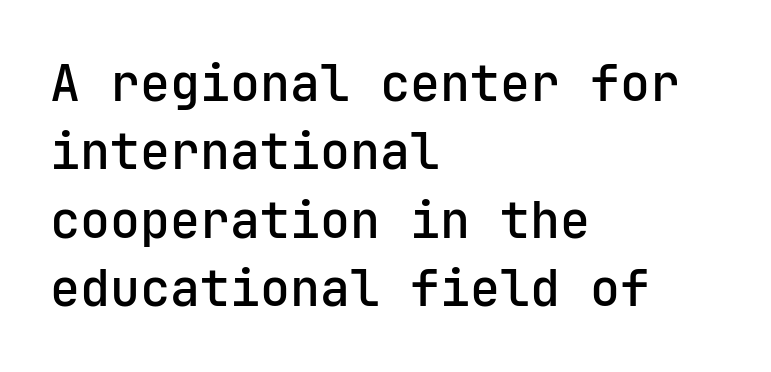
Tall strokes in this sample are plumb rather than angled. Note the uniform advance width — an 'i' takes as much space as an 'm'. The letters sit at their default tracking, neither squeezed nor spread. Casual observation: everything's shoved over to the left. Normally led — the rows are evenly, conventionally spaced. You can tell from the bare stems that sans-serif type was used.
